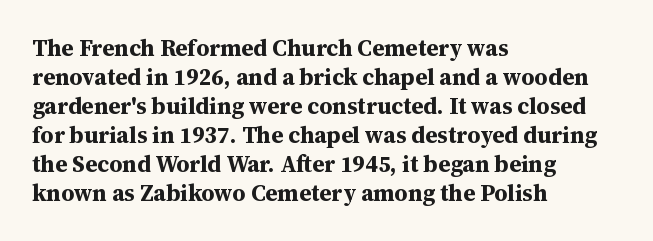
Q: Is the text bold? A: Yes.
Q: Is the text italic (slanted)? A: No, it is upright.
Q: Is the text underlined? A: No.
Q: How is the paragraph aligned? A: Left-aligned.
Q: Is the spacing between letters normal or unusually wide? A: Normal.
Q: Is the spacing between lines tight, normal or loose? A: Normal.
